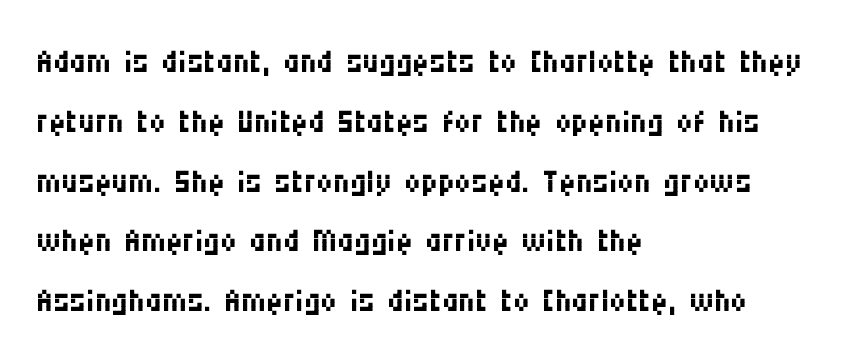
{"serif": "no", "italic": "no", "bold": "no", "weight": "regular", "width": "condensed", "stroke_contrast": "medium", "x_height": "large", "monospaced": "no", "underline": "no", "align": "left", "line_spacing": "normal", "line_spacing_ratio": 1.3, "letter_spacing": "normal", "letter_spacing_em": 0.0, "glyph_px": 46}
